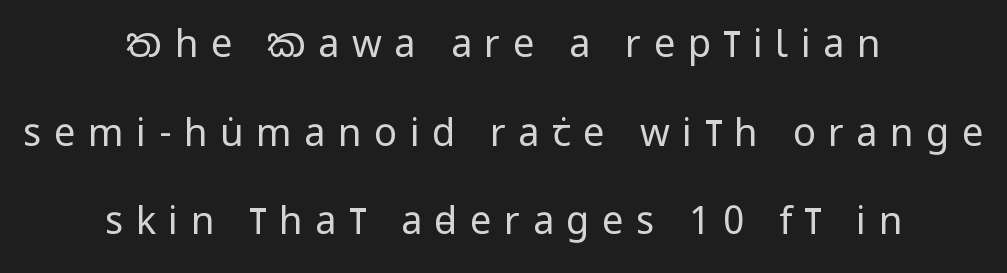
{"serif": "no", "italic": "no", "bold": "no", "weight": "regular", "width": "condensed", "stroke_contrast": "low", "x_height": "large", "monospaced": "no", "underline": "no", "align": "center", "line_spacing": "loose", "line_spacing_ratio": 2.33, "letter_spacing": "wide", "letter_spacing_em": 0.33, "glyph_px": 38}
